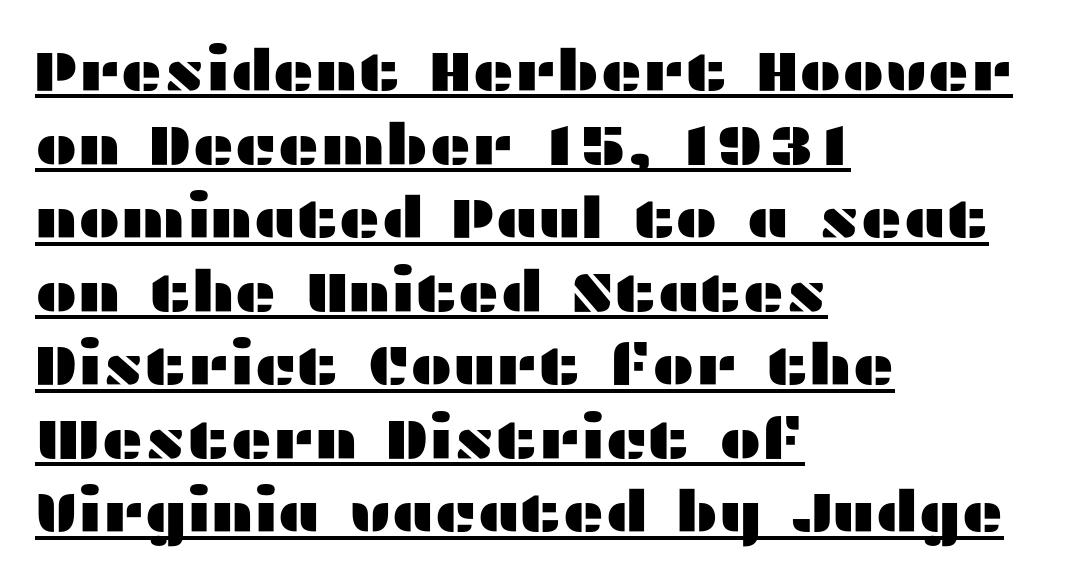
{"serif": "no", "italic": "no", "width": "wide", "stroke_contrast": "medium", "x_height": "medium", "monospaced": "no", "underline": "yes", "align": "left", "line_spacing": "normal", "line_spacing_ratio": 1.29, "letter_spacing": "normal", "letter_spacing_em": 0.0, "glyph_px": 57}
